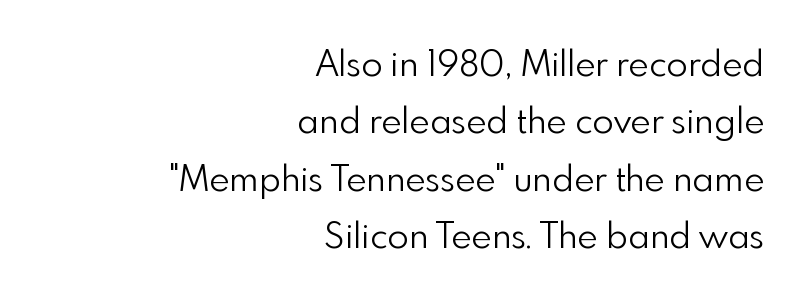
{"serif": "no", "italic": "no", "bold": "no", "weight": "light", "width": "normal", "x_height": "small", "monospaced": "no", "underline": "no", "align": "right", "line_spacing": "normal", "line_spacing_ratio": 1.64, "letter_spacing": "normal", "letter_spacing_em": 0.0, "glyph_px": 35}
